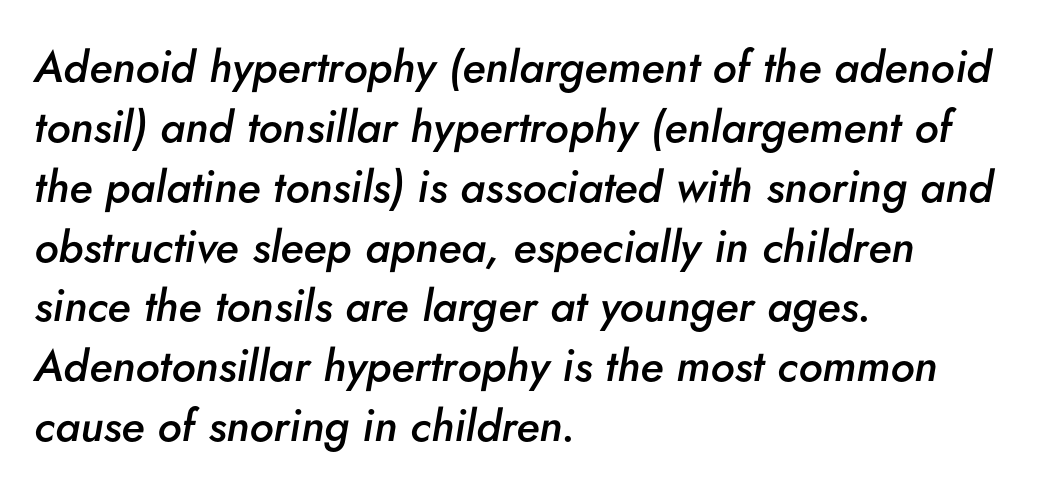
Yep, that's italic — everything's leaning. Horizontal alignment here is leftward, the default for most running prose. These lines keep a tight, regular rhythm from letter to letter. Typographic density is moderately raised because the face is semibold.
